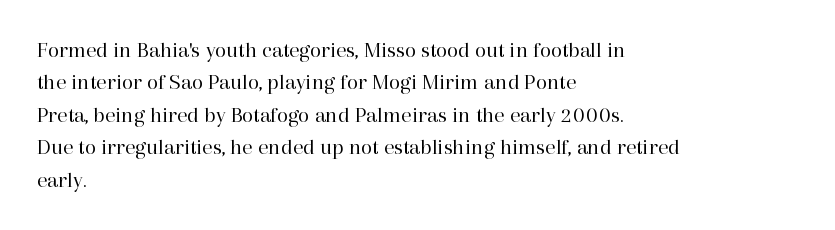
{"italic": "no", "bold": "no", "underline": "no", "align": "left", "line_spacing": "normal", "line_spacing_ratio": 1.41, "letter_spacing": "normal", "letter_spacing_em": 0.0, "glyph_px": 23}
